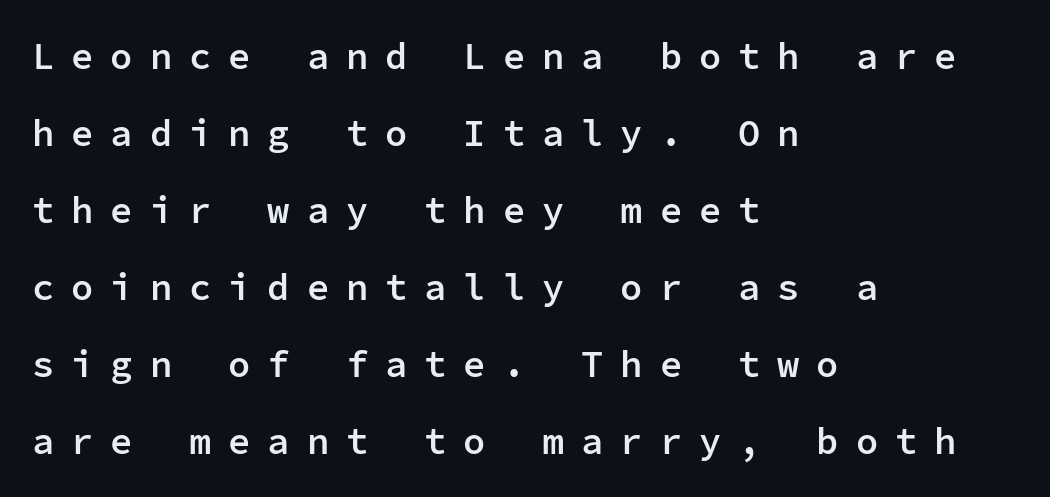
Has an underline been added? It has not. This is roman type, the default non-slanted kind. You could fit nearly another row in the gap between these rows. Typographically, this falls in the sans-serif category. The strokes are fattened partway — semibold, not bold.
